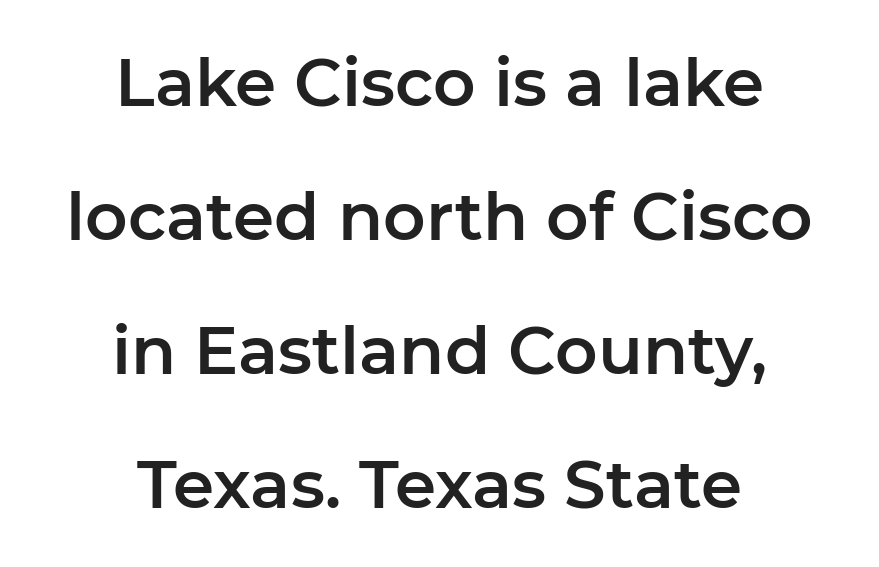
{"serif": "no", "italic": "no", "width": "normal", "stroke_contrast": "low", "x_height": "medium", "monospaced": "no", "underline": "no", "align": "center", "line_spacing": "loose", "line_spacing_ratio": 2.03, "letter_spacing": "normal", "letter_spacing_em": 0.0, "glyph_px": 66}
